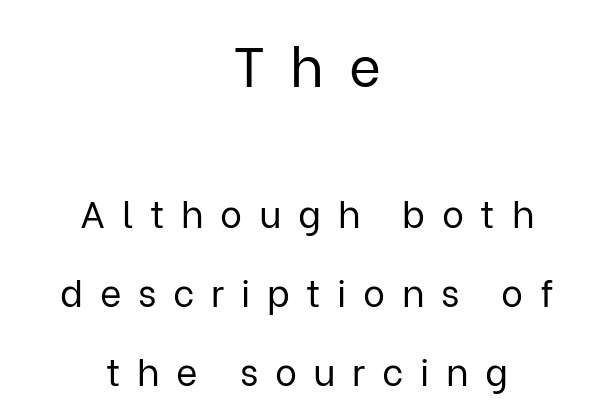
Q: Is the text bold? A: No.
Q: Is the text italic (slanted)? A: No, it is upright.
Q: Is the typeface a serif or a sans-serif typeface? A: Sans-serif.
Q: Is the text underlined? A: No.
Q: How is the paragraph aligned? A: Centered.
Q: Is the spacing between letters normal or unusually wide? A: Unusually wide.
Q: Is the spacing between lines tight, normal or loose? A: Loose.
Q: Which block of text is set in a larger size, the first (top) or the second (bottom)? A: The first (top) one.
Q: Width (condensed, normal, or wide)? A: Normal.
Q: Stroke contrast? A: Low.
Q: x-height? A: Medium.
Q: Monospaced? A: No.
